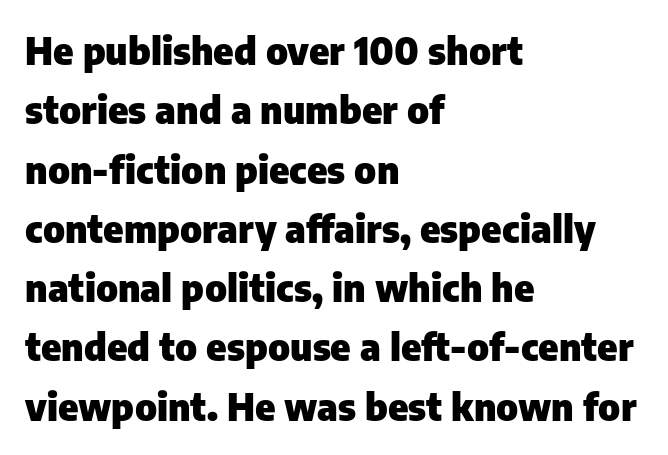
The image shows 38 px heavy sans-serif type, upright; set left-aligned, normal line spacing (1.56x), normal letter spacing, not underlined; low stroke contrast and a medium x-height.
